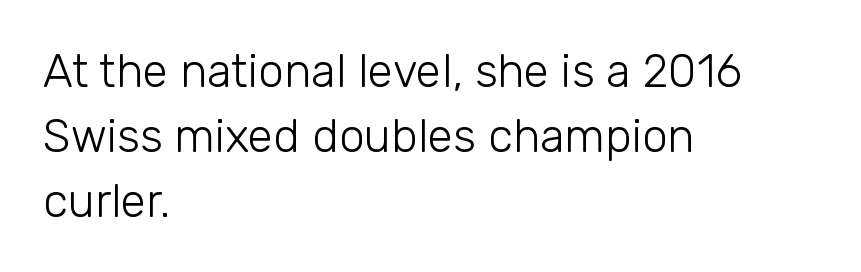
The image shows 46 px light sans-serif type, upright; set left-aligned, normal line spacing (1.41x), normal letter spacing, not underlined; low stroke contrast and a medium x-height.
